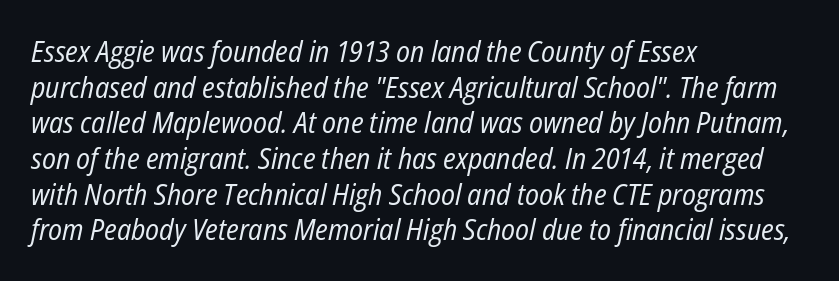
{"italic": "yes", "lean": "right", "slant_degrees": 12, "bold": "no", "weight": "regular", "width": "condensed", "stroke_contrast": "low", "x_height": "medium", "monospaced": "no", "underline": "no", "align": "left", "line_spacing_ratio": 1.23, "letter_spacing": "normal", "letter_spacing_em": 0.0, "glyph_px": 29}
